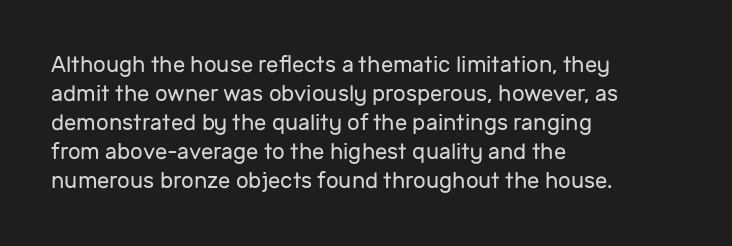
Q: Is the text bold? A: No.
Q: Is the text italic (slanted)? A: No, it is upright.
Q: Is the text underlined? A: No.
Q: How is the paragraph aligned? A: Left-aligned.
Q: Is the spacing between letters normal or unusually wide? A: Normal.
Q: Is the spacing between lines tight, normal or loose? A: Normal.
